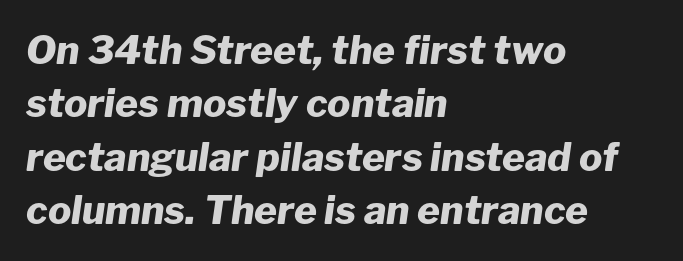
The image shows 39 px heavy type, italic (leaning right); set left-aligned, normal line spacing (1.37x), normal letter spacing, not underlined; low stroke contrast and a medium x-height.
